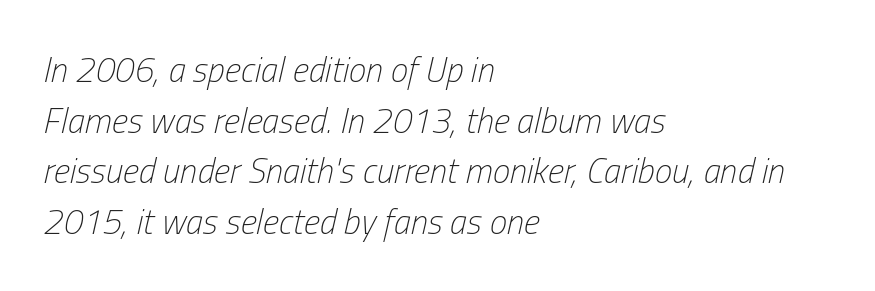
This sample uses an oblique cut, with every glyph tilted off the vertical. A typesetter would call this leading conventional body-copy spacing. Letters rest on an invisible, unmarked baseline. Looks like regular typesetting: each glyph gets only the width it needs.
